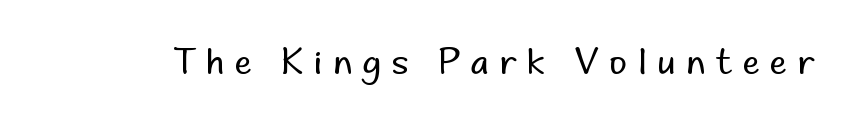
{"serif": "no", "italic": "no", "bold": "no", "weight": "regular", "width": "normal", "stroke_contrast": "low", "x_height": "small", "monospaced": "no", "underline": "no", "letter_spacing": "wide", "letter_spacing_em": 0.32, "glyph_px": 34}
